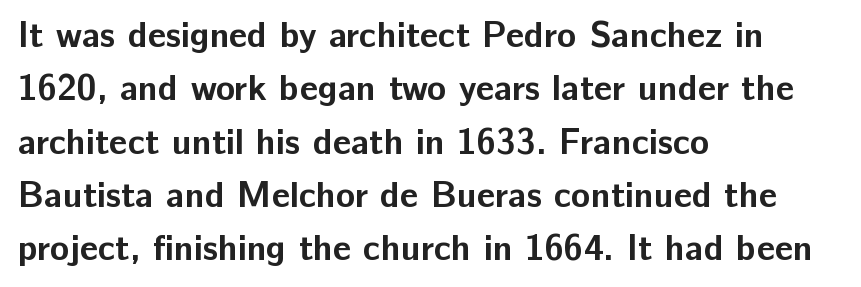
The image shows 36 px bold sans-serif type, upright; set left-aligned, normal line spacing (1.48x), normal letter spacing, not underlined; low stroke contrast and a medium x-height.
